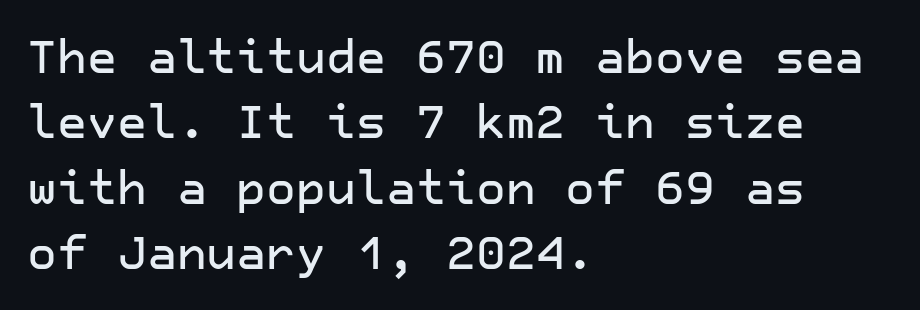
{"serif": "no", "italic": "no", "width": "normal", "stroke_contrast": "low", "x_height": "medium", "underline": "no", "align": "left", "line_spacing": "normal", "line_spacing_ratio": 1.42, "letter_spacing": "normal", "letter_spacing_em": 0.0, "glyph_px": 46}
